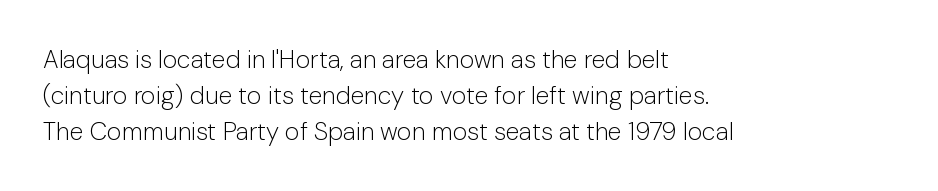
{"italic": "no", "bold": "no", "underline": "no", "align": "left", "line_spacing": "normal", "line_spacing_ratio": 1.44, "letter_spacing": "normal", "letter_spacing_em": 0.0, "glyph_px": 25}
